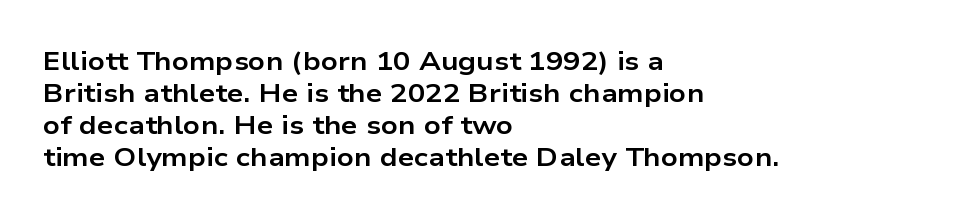
{"italic": "no", "bold": "yes", "underline": "no", "align": "left", "line_spacing_ratio": 1.23, "letter_spacing": "normal", "letter_spacing_em": 0.0, "glyph_px": 26}
